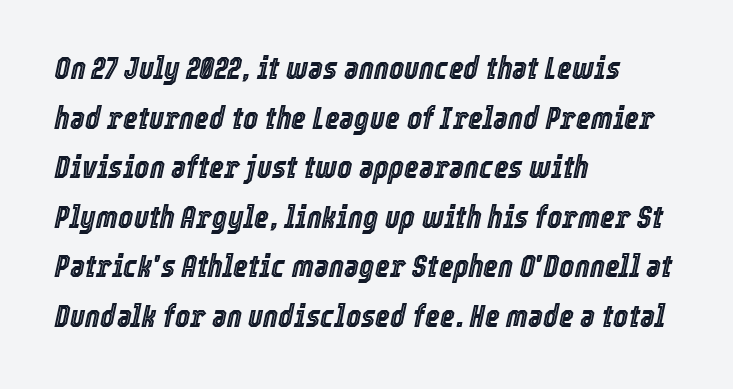
A normal amount of white space separates one row of letters from the next. Only glyphs here, with clear space below each row. How are the letters spaced? Ordinarily, with no added tracking. Rendered with sloped, italic letterforms. This sample has the flowing, uneven cadence of proportional lettering. Left-aligned paragraph, ragged on the right.
